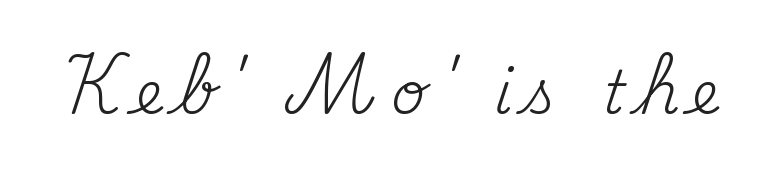
Are there feet on the stems? There are — it's a serif. Character widths vary here, with narrow letters taking less room than wide ones. Honestly, there is no underline to notice here at all. These glyphs show unthickened strokes, regular width or finer.
